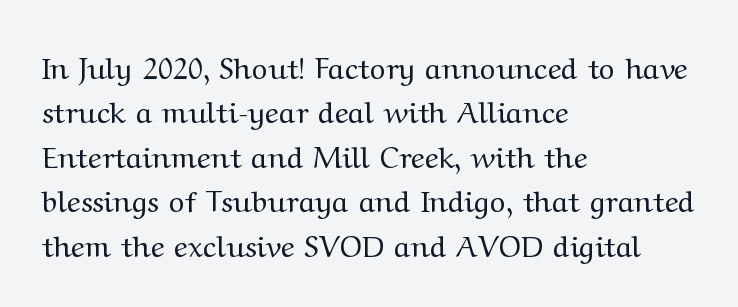
The image shows 30 px regular-weight, wide serif type, upright; set left-aligned, normal line spacing (1.48x), normal letter spacing, not underlined; medium stroke contrast and a medium x-height.
